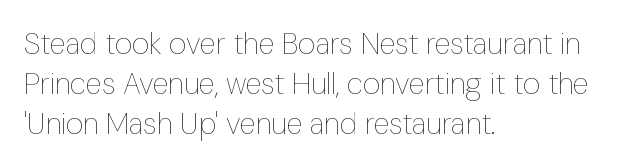
Looks like regular typesetting: each glyph gets only the width it needs. The baseline area is clear. Stems and bowls with no extra thickness — not bold. Left-aligned paragraph, ragged on the right. Every stem runs plumb, perpendicular to the baseline. One glance says typical: line gaps are just what's usual.
